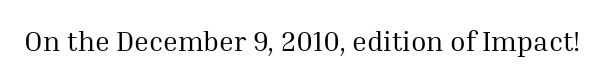
What stands out about the letter spacing? Nothing — it is the standard amount. Vertical strokes here are truly vertical. Anything drawn beneath the words? Only blank space. Is this a fixed-width face? No — the glyphs have proportional, varying widths. The characters display serif detailing at their extremities.
